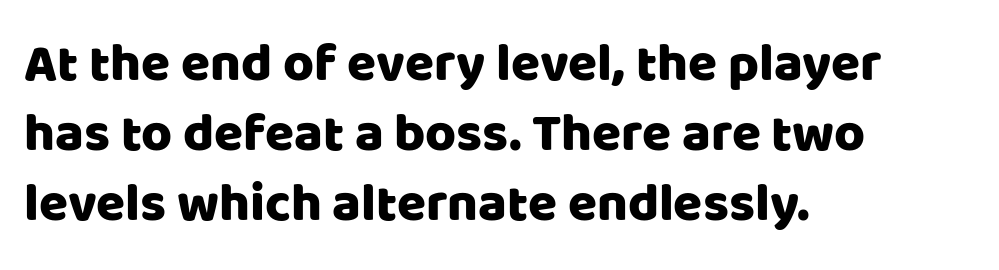
Q: Is the text italic (slanted)? A: No, it is upright.
Q: Is the typeface a serif or a sans-serif typeface? A: Sans-serif.
Q: Is the text underlined? A: No.
Q: How is the paragraph aligned? A: Left-aligned.
Q: Is the spacing between letters normal or unusually wide? A: Normal.
Q: Is the spacing between lines tight, normal or loose? A: Normal.
Q: Width (condensed, normal, or wide)? A: Normal.
Q: Stroke contrast? A: Low.
Q: x-height? A: Large.
Q: Monospaced? A: No.
